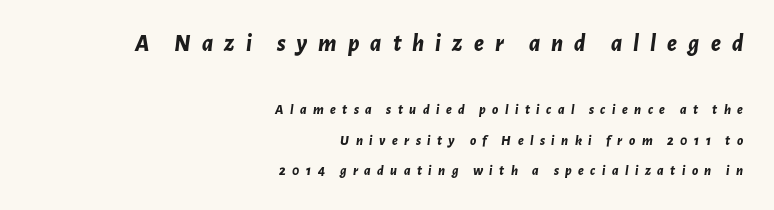
{"italic": "yes", "lean": "right", "slant_degrees": 7, "bold": "yes", "underline": "no", "align": "right", "line_spacing": "loose", "line_spacing_ratio": 2.17, "letter_spacing": "wide", "letter_spacing_em": 0.46, "larger_block": "first", "size_ratio": 1.71, "glyph_px": 24}
